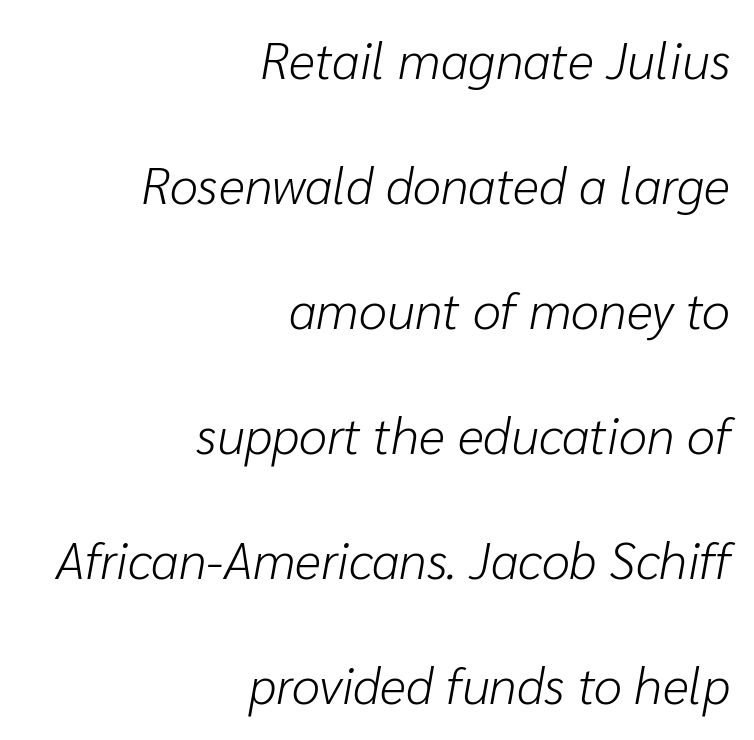
{"italic": "yes", "lean": "right", "slant_degrees": 10, "bold": "no", "weight": "light", "width": "normal", "stroke_contrast": "low", "x_height": "medium", "monospaced": "no", "underline": "no", "align": "right", "line_spacing": "loose", "line_spacing_ratio": 2.45, "letter_spacing": "normal", "letter_spacing_em": 0.0, "glyph_px": 51}
